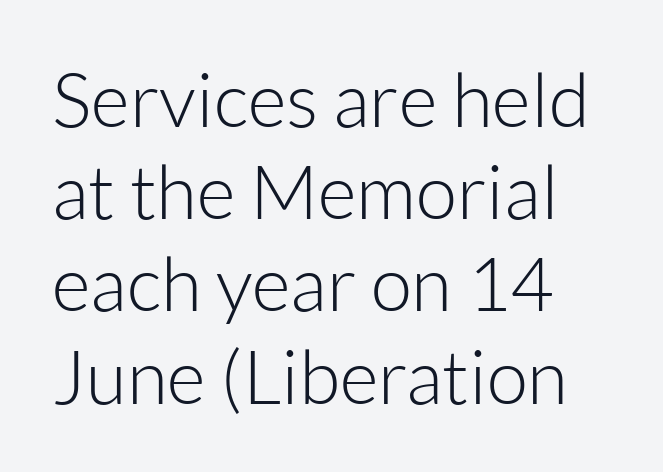
Q: Is the text bold? A: No.
Q: Is the text italic (slanted)? A: No, it is upright.
Q: Is the typeface a serif or a sans-serif typeface? A: Sans-serif.
Q: Is the text underlined? A: No.
Q: How is the paragraph aligned? A: Left-aligned.
Q: Is the spacing between letters normal or unusually wide? A: Normal.
Q: Width (condensed, normal, or wide)? A: Normal.
Q: Stroke contrast? A: Low.
Q: x-height? A: Medium.
Q: Monospaced? A: No.
